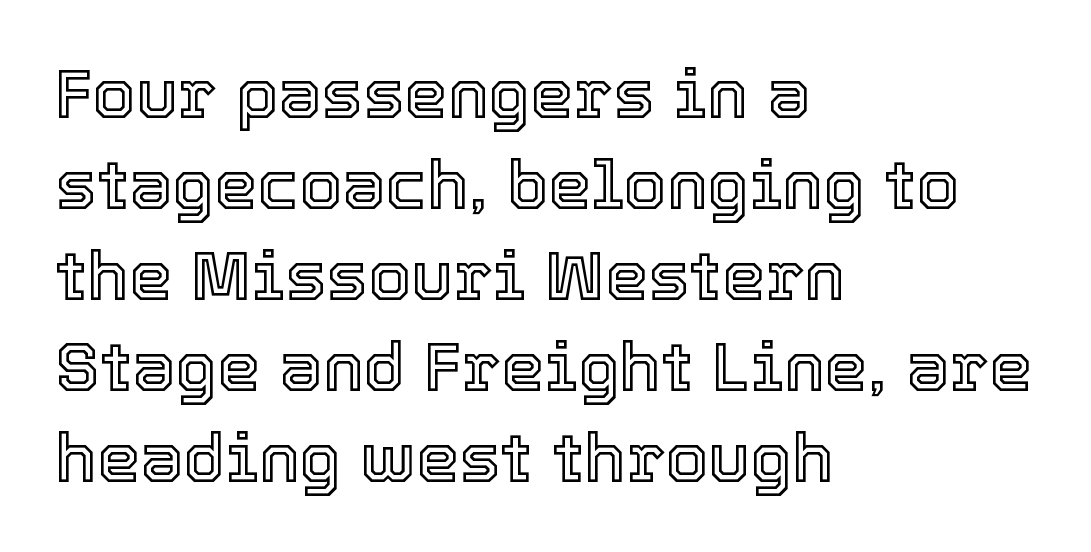
No extra tracking has been applied to these lines. The lettering holds an erect, upright posture throughout. Check under the words: just untouched page. Note the varied advance widths — an 'i' is clearly narrower than an 'm'. The passage is arranged the way most books set body copy — flush left.
